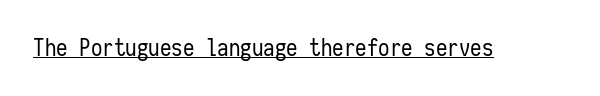
The image shows 23 px text type, upright; set normal letter spacing, underlined.
